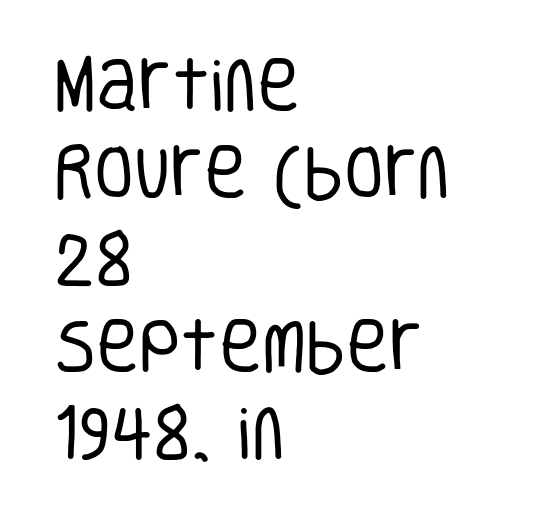
Q: Is the text bold? A: No.
Q: Is the text italic (slanted)? A: No, it is upright.
Q: Is the typeface a serif or a sans-serif typeface? A: Sans-serif.
Q: Is the text underlined? A: No.
Q: How is the paragraph aligned? A: Left-aligned.
Q: Is the spacing between letters normal or unusually wide? A: Normal.
Q: Is the spacing between lines tight, normal or loose? A: Normal.
Q: Width (condensed, normal, or wide)? A: Condensed.
Q: Stroke contrast? A: Low.
Q: x-height? A: Large.
Q: Monospaced? A: No.
